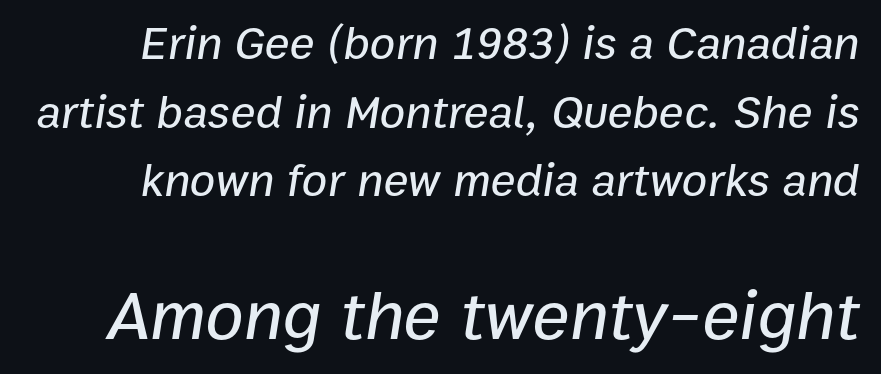
The letters advance in unequal steps, a hallmark of proportional type. The letters are slanted; this is an italic face. Is there much room between lines? A standard amount, neither cramped nor airy. The rendering keeps characters at their native spacing. Descenders are the only things crossing below the line. Two sizes are in play, and the larger belongs to the second block.
